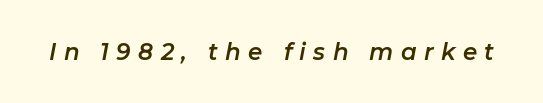
{"italic": "yes", "lean": "right", "slant_degrees": 11, "underline": "no", "letter_spacing": "wide", "letter_spacing_em": 0.32, "glyph_px": 23}
